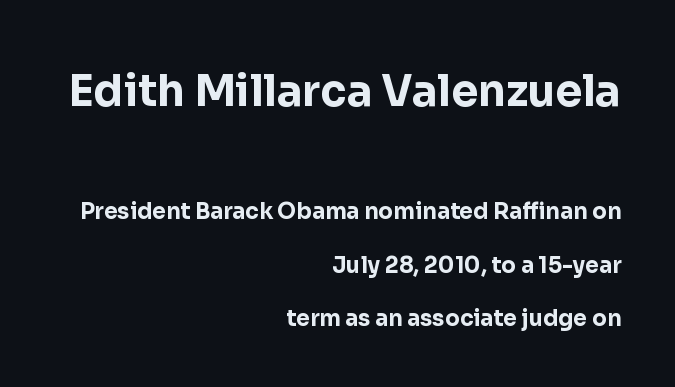
The image shows 43 px bold sans-serif type, upright; set right-aligned, loose line spacing (2.42x), normal letter spacing, not underlined; the first (top) block is 1.95x larger; low stroke contrast and a medium x-height.
